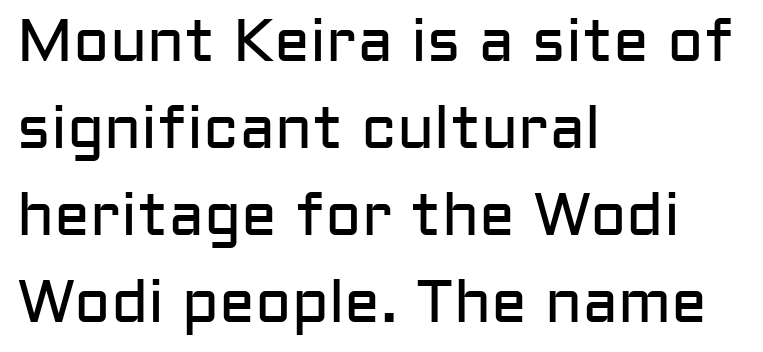
The typeface chosen for these lines omits serifs. This sample uses an upright cut, with every glyph sitting square on the baseline. The letterforms sit shoulder to shoulder at normal distance. Descenders hang freely into open space. A typesetter would call this proportional, since set widths differ per character. Evenly set lines give the paragraph a standard silhouette.
